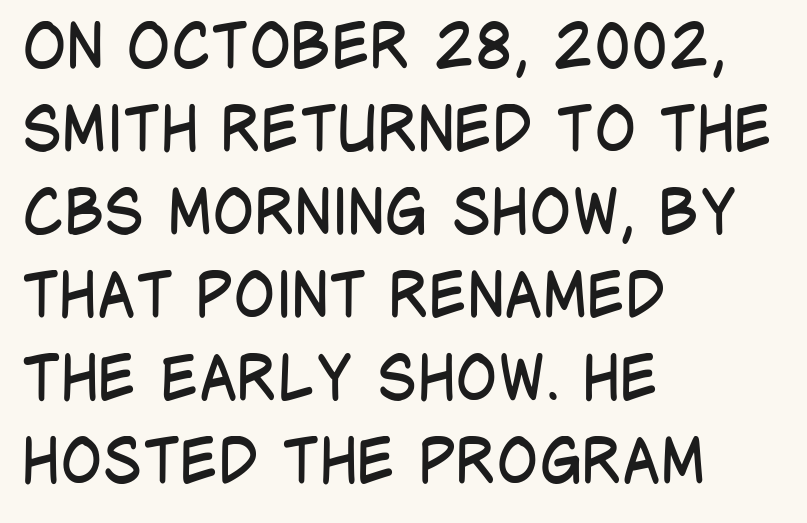
{"serif": "no", "italic": "no", "bold": "no", "weight": "regular", "width": "condensed", "stroke_contrast": "low", "x_height": "large", "monospaced": "no", "underline": "no", "align": "left", "line_spacing": "normal", "line_spacing_ratio": 1.34, "letter_spacing": "normal", "letter_spacing_em": 0.0, "glyph_px": 62}
